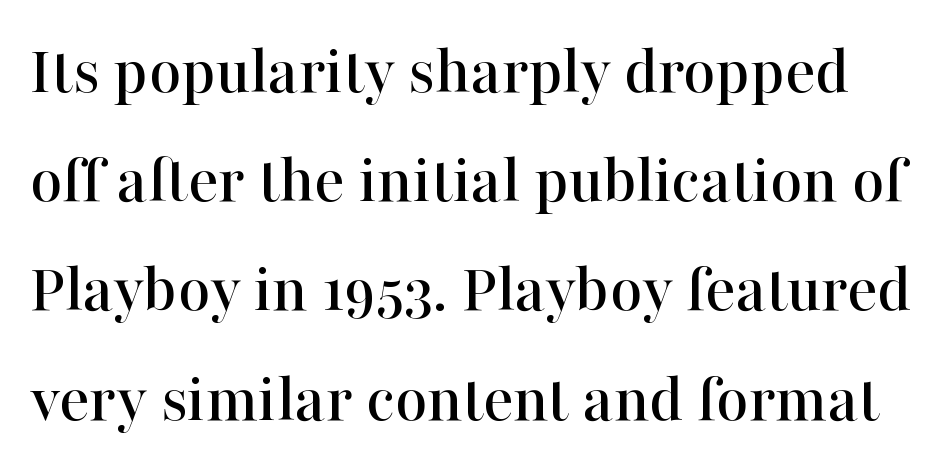
{"serif": "yes", "italic": "no", "width": "normal", "stroke_contrast": "high", "x_height": "medium", "monospaced": "no", "underline": "no", "line_spacing": "normal", "line_spacing_ratio": 1.56, "letter_spacing": "normal", "letter_spacing_em": 0.0, "glyph_px": 70}
